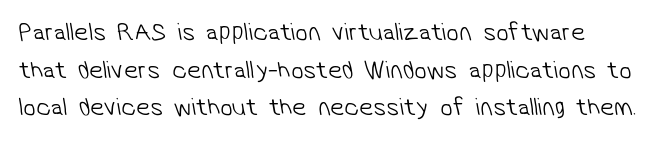
Q: Is the text bold? A: No.
Q: Is the text underlined? A: No.
Q: Is the spacing between letters normal or unusually wide? A: Normal.
Q: Is the spacing between lines tight, normal or loose? A: Normal.
